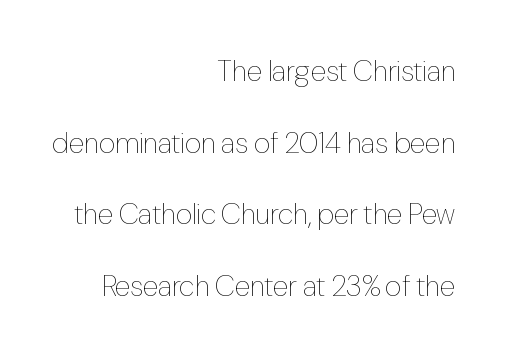
The image shows 29 px thin, condensed type, upright; set right-aligned, loose line spacing (2.47x), normal letter spacing, not underlined; low stroke contrast and a medium x-height.
